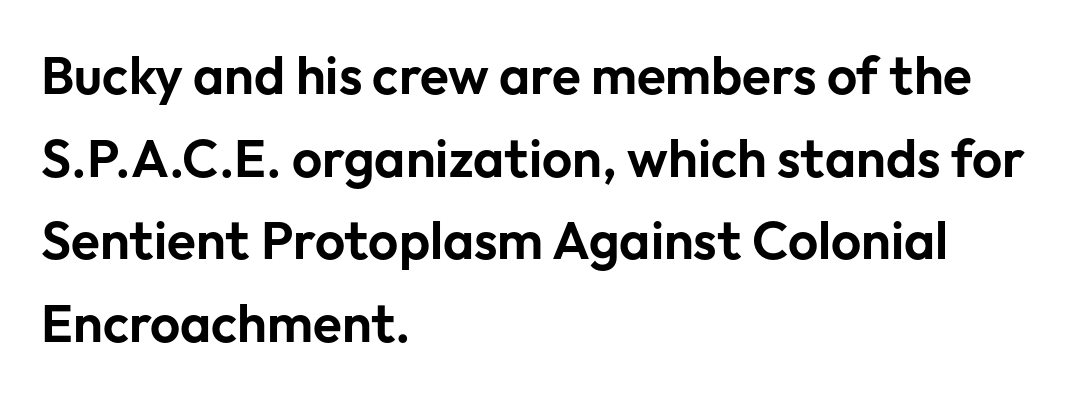
Q: Is the text italic (slanted)? A: No, it is upright.
Q: Is the typeface a serif or a sans-serif typeface? A: Sans-serif.
Q: Is the text underlined? A: No.
Q: How is the paragraph aligned? A: Left-aligned.
Q: Is the spacing between letters normal or unusually wide? A: Normal.
Q: Is the spacing between lines tight, normal or loose? A: Normal.
Q: Width (condensed, normal, or wide)? A: Normal.
Q: Stroke contrast? A: Low.
Q: x-height? A: Medium.
Q: Monospaced? A: No.
